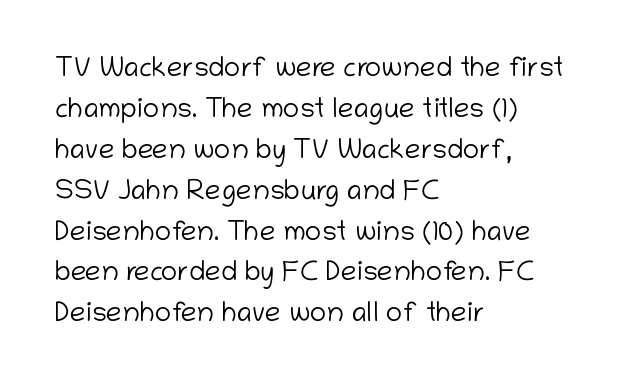
{"serif": "no", "italic": "no", "bold": "no", "weight": "light", "width": "normal", "stroke_contrast": "low", "x_height": "medium", "monospaced": "no", "underline": "no", "align": "left", "line_spacing": "normal", "line_spacing_ratio": 1.46, "letter_spacing": "normal", "letter_spacing_em": 0.0, "glyph_px": 28}
